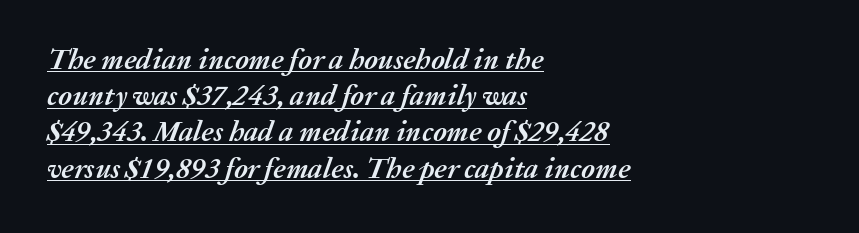
Q: Is the text bold? A: Yes.
Q: Is the text italic (slanted)? A: Yes, it leans right by about 20 degrees.
Q: Is the text underlined? A: Yes.
Q: How is the paragraph aligned? A: Left-aligned.
Q: Is the spacing between letters normal or unusually wide? A: Normal.
Q: Is the spacing between lines tight, normal or loose? A: Normal.
Q: Width (condensed, normal, or wide)? A: Normal.
Q: Stroke contrast? A: Medium.
Q: x-height? A: Medium.
Q: Monospaced? A: No.
